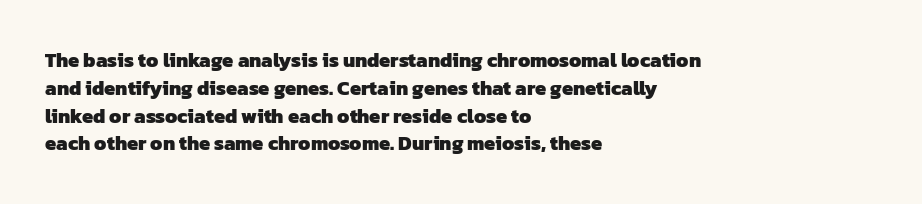
Does the copy run flush right? No — it runs flush left. Descenders hang freely into open space. The passage shown is emphatically bold. Whoever set this chose a conventional vertical rhythm.
